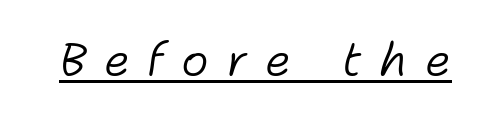
Do the characters align in a grid? No, the font is proportional. Looking at the ascenders, they clearly lean. The letters are spread apart with noticeably loose tracking. This rendering features underlined lettering. Is the type heavy? It reads as light-to-regular instead.
